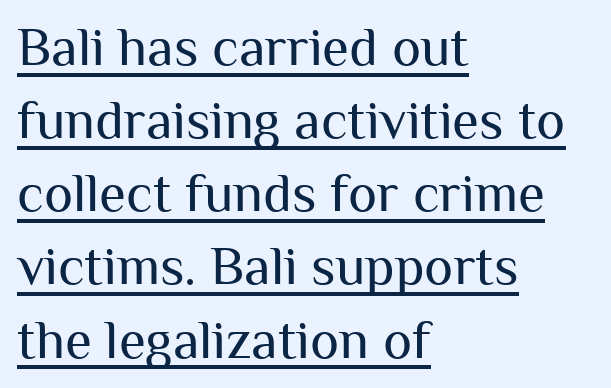
Q: Is the text bold? A: No.
Q: Is the text italic (slanted)? A: No, it is upright.
Q: Is the typeface a serif or a sans-serif typeface? A: Sans-serif.
Q: Is the text underlined? A: Yes.
Q: How is the paragraph aligned? A: Left-aligned.
Q: Is the spacing between letters normal or unusually wide? A: Normal.
Q: Is the spacing between lines tight, normal or loose? A: Normal.
Q: Width (condensed, normal, or wide)? A: Normal.
Q: Stroke contrast? A: Medium.
Q: x-height? A: Medium.
Q: Monospaced? A: No.
